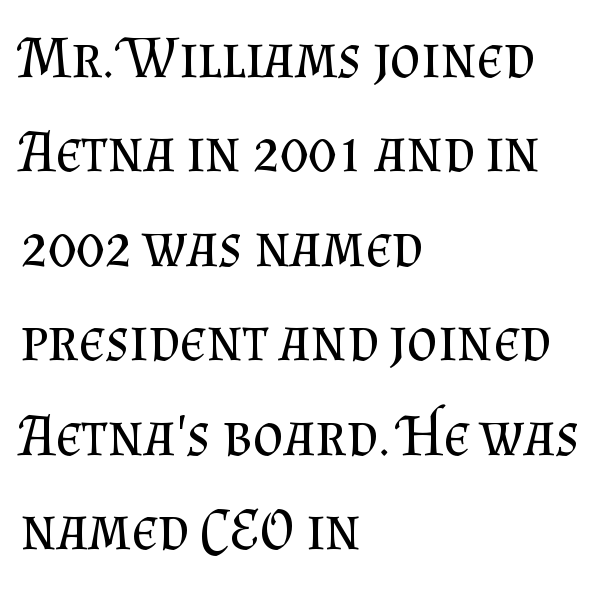
{"serif": "yes", "italic": "no", "bold": "no", "weight": "regular", "width": "normal", "stroke_contrast": "medium", "x_height": "small", "monospaced": "no", "underline": "no", "align": "left", "line_spacing": "normal", "line_spacing_ratio": 1.6, "letter_spacing": "normal", "letter_spacing_em": 0.0, "glyph_px": 59}
